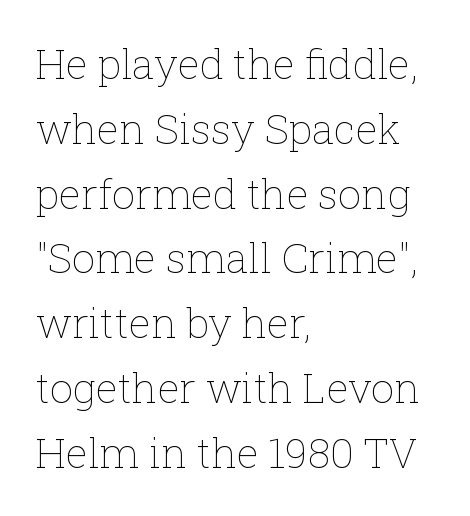
{"italic": "no", "bold": "no", "weight": "thin", "width": "normal", "stroke_contrast": "low", "x_height": "medium", "monospaced": "no", "underline": "no", "align": "left", "line_spacing": "normal", "line_spacing_ratio": 1.58, "letter_spacing": "normal", "letter_spacing_em": 0.0, "glyph_px": 41}
